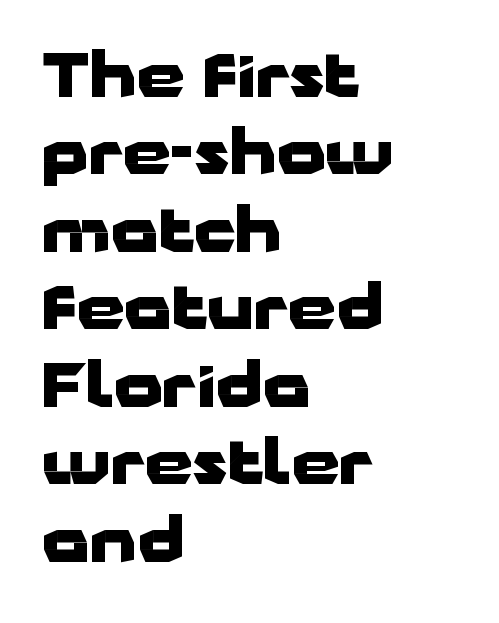
The text block is weighted toward the left margin, trailing off unevenly rightward. The typography opts for an upright posture over an oblique one. Decoration check: the copy has no underline. The letters sit at their default tracking, neither squeezed nor spread. This is sans-serif lettering, the kind often seen on screens and signage.
